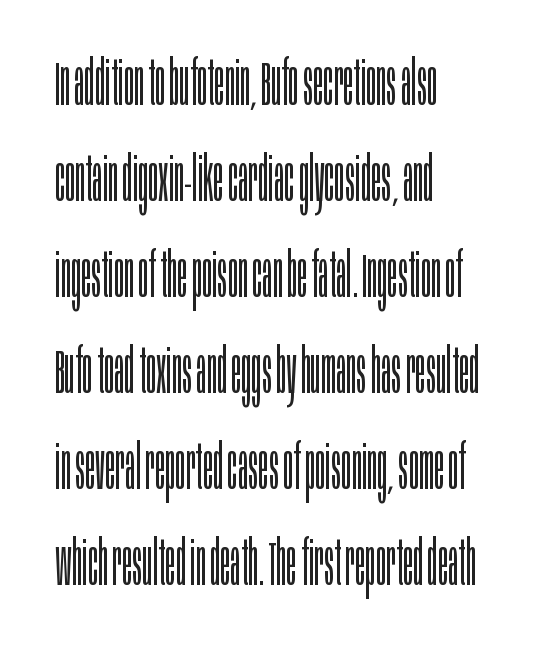
Q: Is the text bold? A: No.
Q: Is the text italic (slanted)? A: No, it is upright.
Q: Is the typeface a serif or a sans-serif typeface? A: Sans-serif.
Q: Is the text underlined? A: No.
Q: How is the paragraph aligned? A: Left-aligned.
Q: Is the spacing between letters normal or unusually wide? A: Normal.
Q: Is the spacing between lines tight, normal or loose? A: Normal.
Q: Width (condensed, normal, or wide)? A: Condensed.
Q: Stroke contrast? A: Low.
Q: x-height? A: Large.
Q: Monospaced? A: No.
